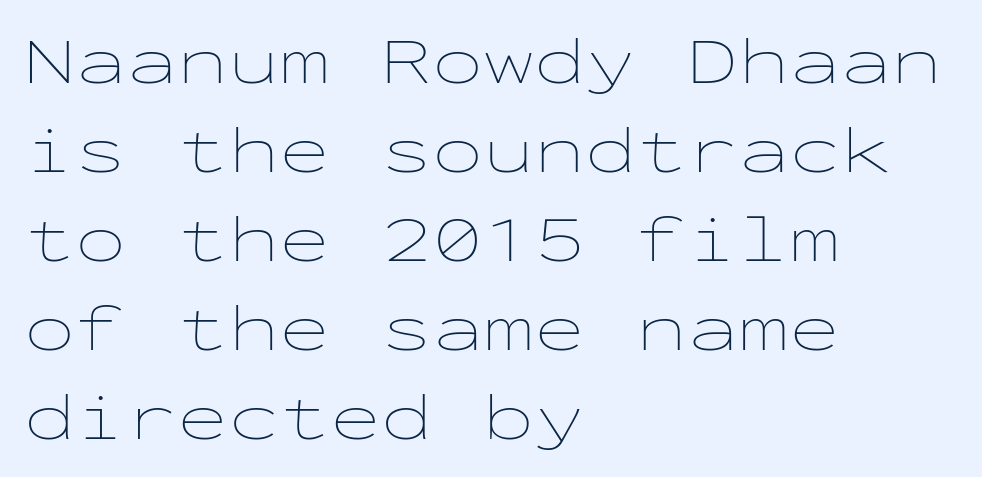
Q: Is the text bold? A: No.
Q: Is the text italic (slanted)? A: No, it is upright.
Q: Is the text underlined? A: No.
Q: How is the paragraph aligned? A: Left-aligned.
Q: Is the spacing between letters normal or unusually wide? A: Normal.
Q: Is the spacing between lines tight, normal or loose? A: Normal.
Q: Width (condensed, normal, or wide)? A: Wide.
Q: Stroke contrast? A: Low.
Q: x-height? A: Medium.
Q: Monospaced? A: Yes.
